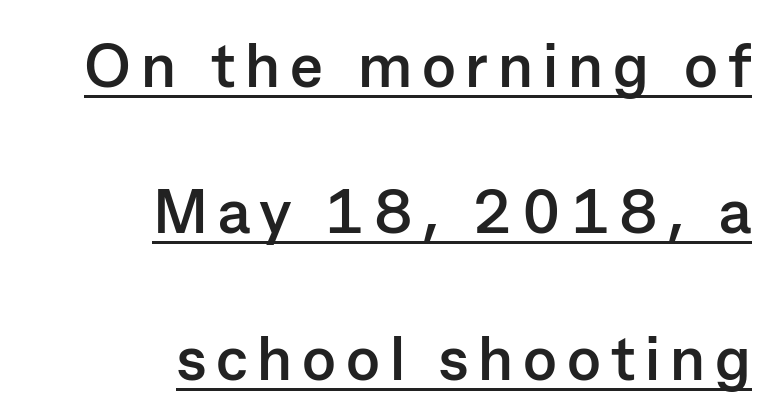
{"serif": "no", "italic": "no", "bold": "yes", "weight": "semibold", "width": "normal", "stroke_contrast": "low", "x_height": "medium", "monospaced": "no", "underline": "yes", "align": "right", "line_spacing": "loose", "line_spacing_ratio": 2.36, "glyph_px": 62}
